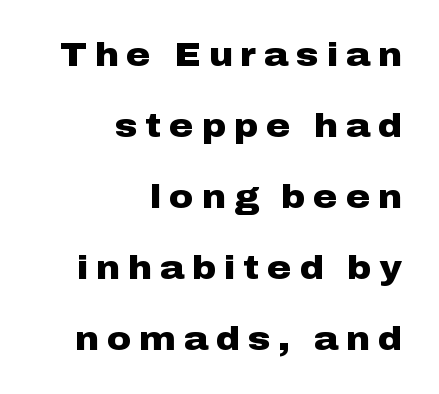
The image shows 33 px heavy, wide sans-serif type, upright; set right-aligned, loose line spacing (2.15x), unusually wide letter spacing (+0.24 em), not underlined; low stroke contrast and a medium x-height.
